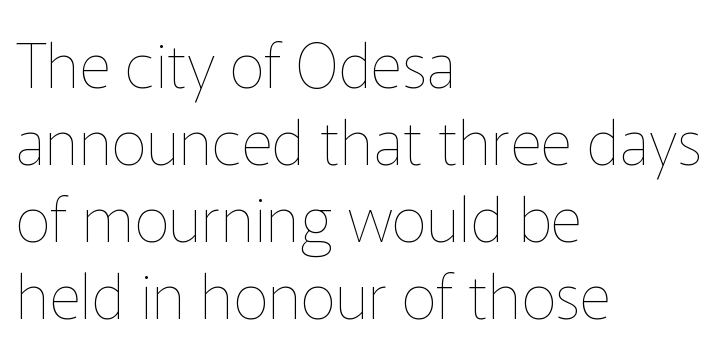
{"italic": "no", "bold": "no", "weight": "thin", "width": "normal", "stroke_contrast": "low", "x_height": "medium", "monospaced": "no", "underline": "no", "align": "left", "line_spacing_ratio": 1.24, "letter_spacing": "normal", "letter_spacing_em": 0.0, "glyph_px": 62}
